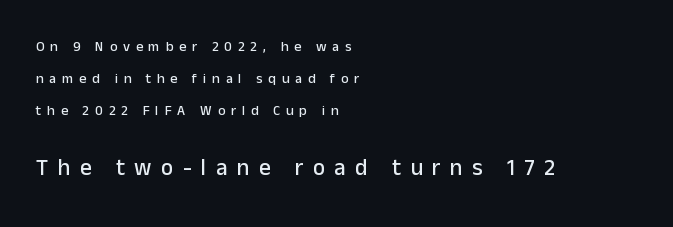
{"italic": "no", "underline": "no", "align": "left", "line_spacing": "loose", "line_spacing_ratio": 2.3, "letter_spacing": "wide", "letter_spacing_em": 0.41, "larger_block": "second", "size_ratio": 1.64, "glyph_px": 23}
